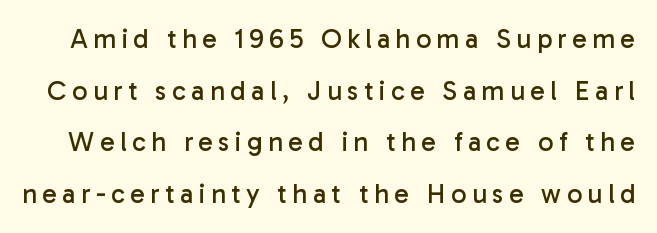
A bare baseline throughout the passage. Regarding leading, the lines here are spaced well apart. Someone cranked the tracking dial way up on this one. Summary of weight: not heavy and not bold. Does the lettering tilt? It doesn't — this is upright.
